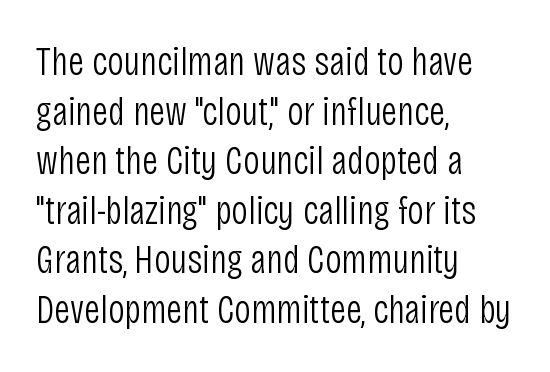
{"serif": "no", "italic": "no", "bold": "no", "weight": "light", "width": "condensed", "stroke_contrast": "low", "x_height": "large", "monospaced": "no", "underline": "no", "align": "left", "line_spacing_ratio": 1.21, "letter_spacing": "normal", "letter_spacing_em": 0.0, "glyph_px": 41}
